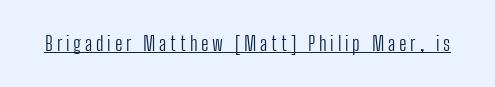
{"italic": "no", "bold": "no", "underline": "yes", "glyph_px": 20}
